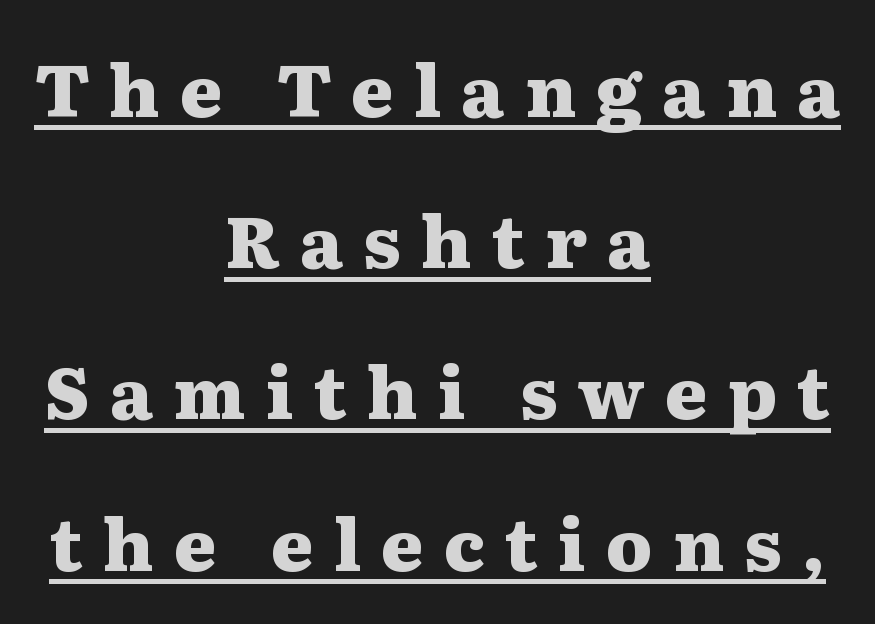
{"serif": "yes", "italic": "no", "bold": "yes", "weight": "heavy", "width": "wide", "stroke_contrast": "medium", "x_height": "medium", "monospaced": "no", "underline": "yes", "align": "center", "line_spacing": "loose", "line_spacing_ratio": 2.1, "letter_spacing": "wide", "letter_spacing_em": 0.28, "glyph_px": 72}
